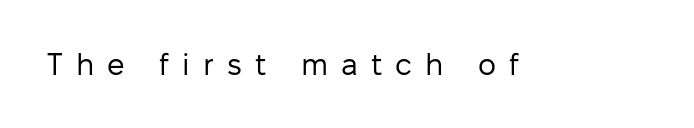
Q: Is the text bold? A: No.
Q: Is the text italic (slanted)? A: No, it is upright.
Q: Is the typeface a serif or a sans-serif typeface? A: Sans-serif.
Q: Is the text underlined? A: No.
Q: Is the spacing between letters normal or unusually wide? A: Unusually wide.
Q: Width (condensed, normal, or wide)? A: Normal.
Q: Stroke contrast? A: Low.
Q: x-height? A: Medium.
Q: Monospaced? A: No.
